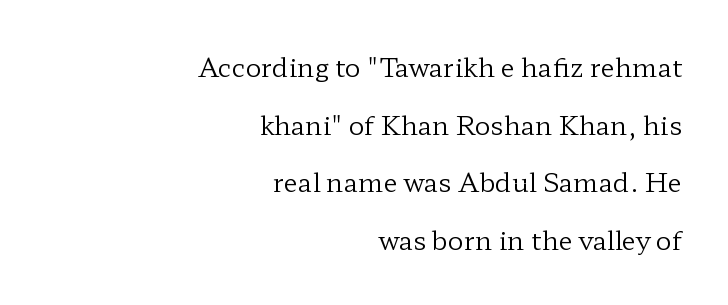
{"italic": "no", "bold": "no", "underline": "no", "align": "right", "line_spacing": "loose", "line_spacing_ratio": 2.22, "letter_spacing": "normal", "letter_spacing_em": 0.0, "glyph_px": 26}
